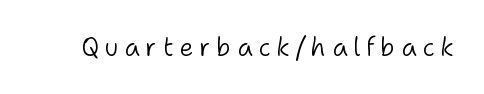
The image shows 25 px text type, upright; set unusually wide letter spacing (+0.24 em), not underlined.
